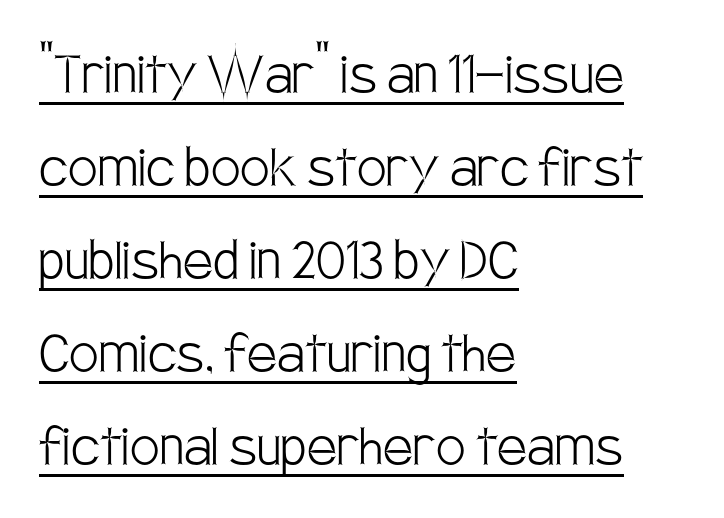
Classification — sans serif. Each line of the rendering has a horizontal stroke beneath the glyphs. Weight: regular or lighter. Character widths vary here, with narrow letters taking less room than wide ones. The rendering anchors every line to the left-hand side. Characters remain perfectly vertical along every line.
